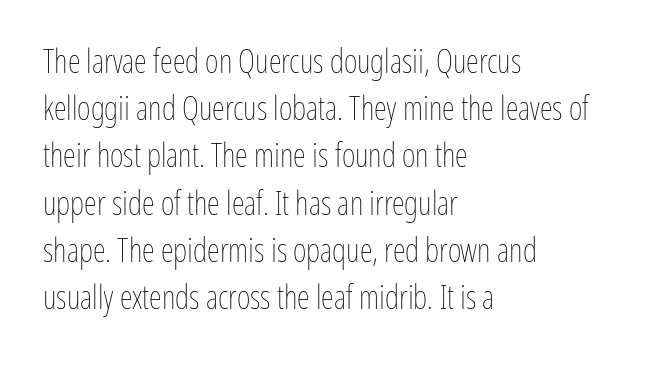
{"italic": "no", "bold": "no", "weight": "thin", "width": "condensed", "stroke_contrast": "low", "x_height": "medium", "monospaced": "no", "underline": "no", "align": "left", "line_spacing": "normal", "line_spacing_ratio": 1.43, "letter_spacing": "normal", "letter_spacing_em": 0.0, "glyph_px": 33}
